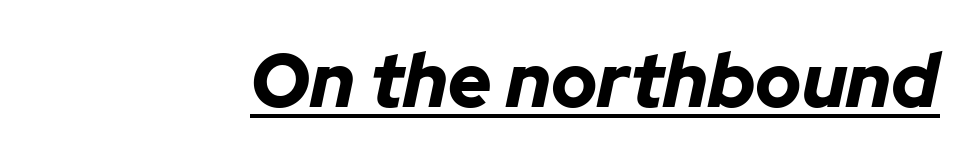
Q: Is the text bold? A: Yes.
Q: Is the text italic (slanted)? A: Yes, it leans right by about 12 degrees.
Q: Is the text underlined? A: Yes.
Q: Is the spacing between letters normal or unusually wide? A: Normal.
Q: Width (condensed, normal, or wide)? A: Normal.
Q: Stroke contrast? A: Low.
Q: x-height? A: Medium.
Q: Monospaced? A: No.
